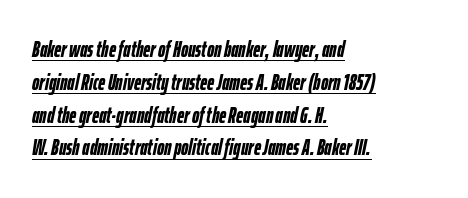
Q: Is the text bold? A: Yes.
Q: Is the text italic (slanted)? A: Yes, it leans right by about 12 degrees.
Q: Is the text underlined? A: Yes.
Q: How is the paragraph aligned? A: Left-aligned.
Q: Is the spacing between letters normal or unusually wide? A: Normal.
Q: Is the spacing between lines tight, normal or loose? A: Normal.
